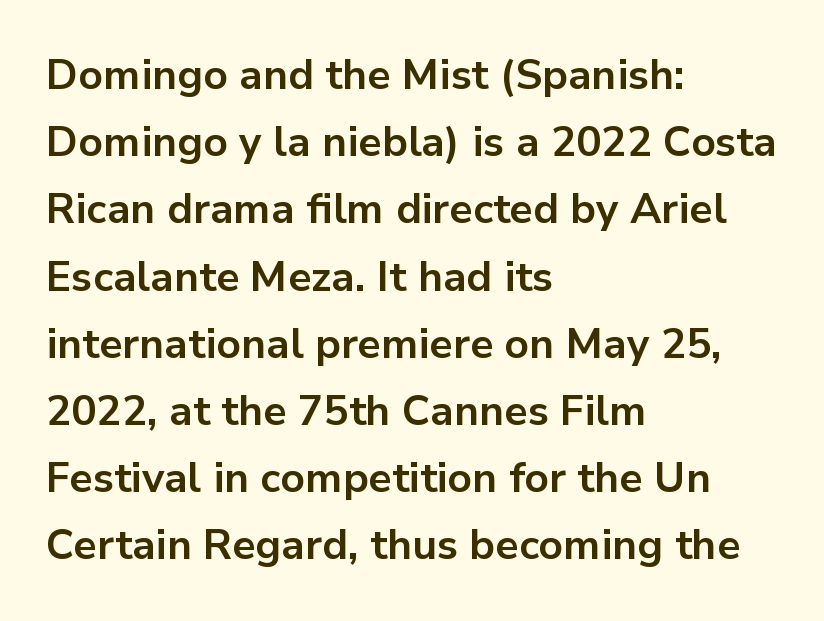
The zone under the glyphs is completely vacant. The horizontal fit of the characters is conventional and even. Line beginnings align vertically; line endings do not. These lines are rendered in a variable-pitch font. Serif or sans? Sans — the stroke terminals are bare.
